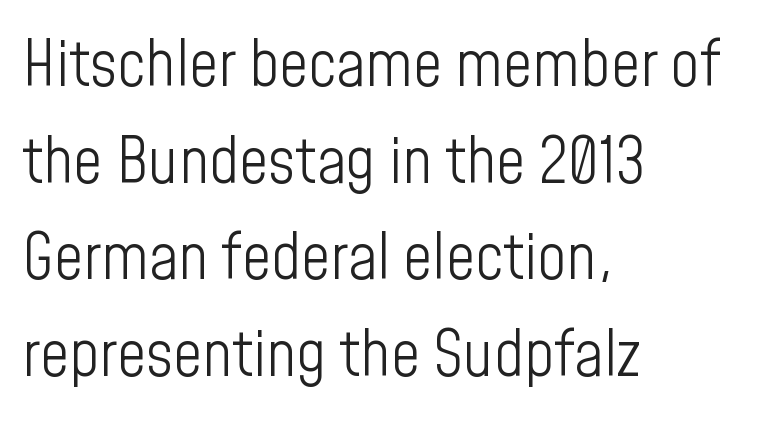
Q: Is the text bold? A: No.
Q: Is the text italic (slanted)? A: No, it is upright.
Q: Is the typeface a serif or a sans-serif typeface? A: Sans-serif.
Q: Is the text underlined? A: No.
Q: How is the paragraph aligned? A: Left-aligned.
Q: Is the spacing between letters normal or unusually wide? A: Normal.
Q: Is the spacing between lines tight, normal or loose? A: Normal.
Q: Width (condensed, normal, or wide)? A: Condensed.
Q: Stroke contrast? A: Low.
Q: x-height? A: Medium.
Q: Monospaced? A: No.
